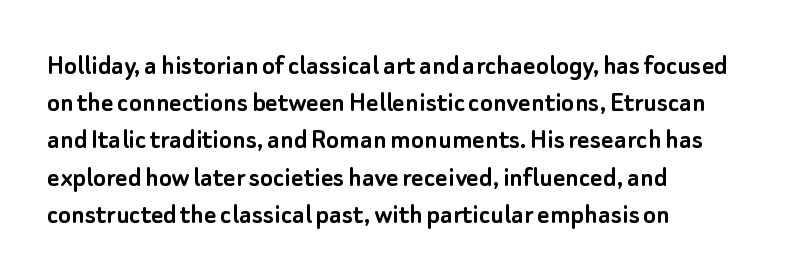
Rendered with straight, roman letterforms. You can tell from the bare stems that sans-serif type was used. Bare-footed words on every line. The passage shown has conventional tracking throughout.
